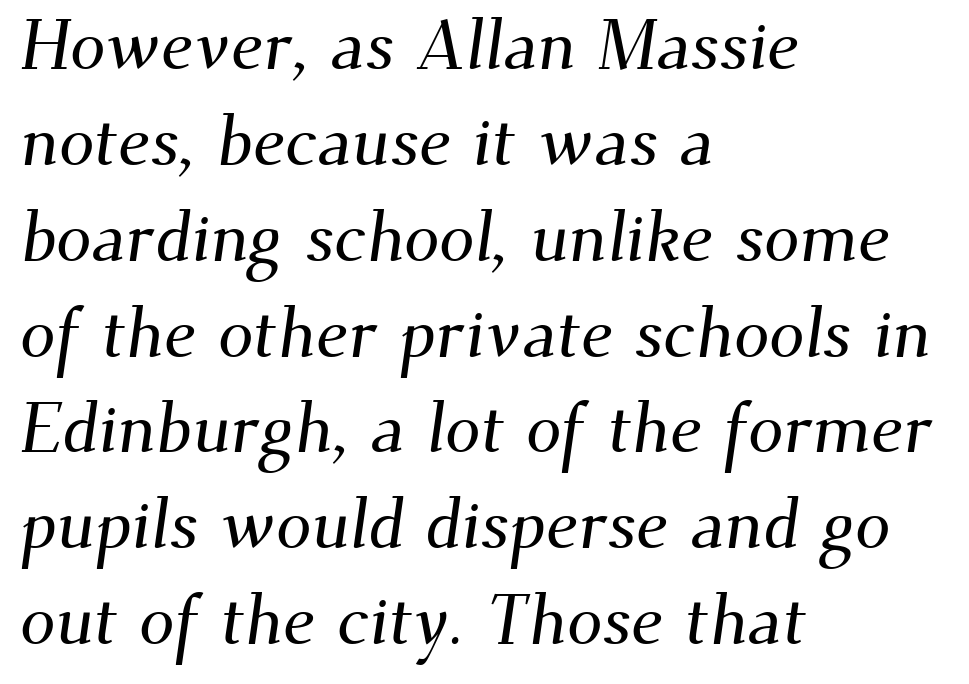
The image shows 71 px serif type; set left-aligned, normal line spacing (1.35x), normal letter spacing, not underlined; medium stroke contrast and a small x-height.
